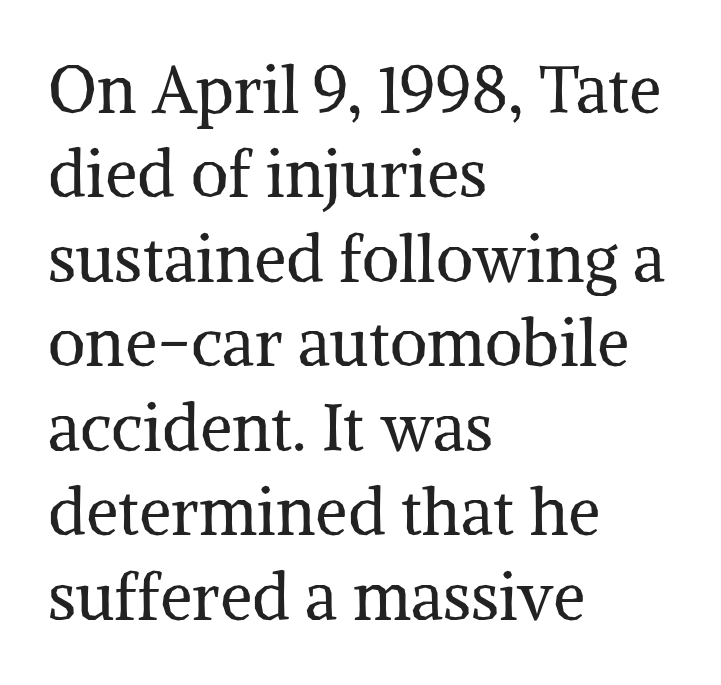
Plain, unruled lines of type. The passage is arranged the way most books set body copy — flush left. Font category for this specimen: serif. Posture: straight, roman, zero tilt. Honestly, the letter spacing is just normal — you wouldn't notice it. A typesetter would call this leading conventional body-copy spacing.
